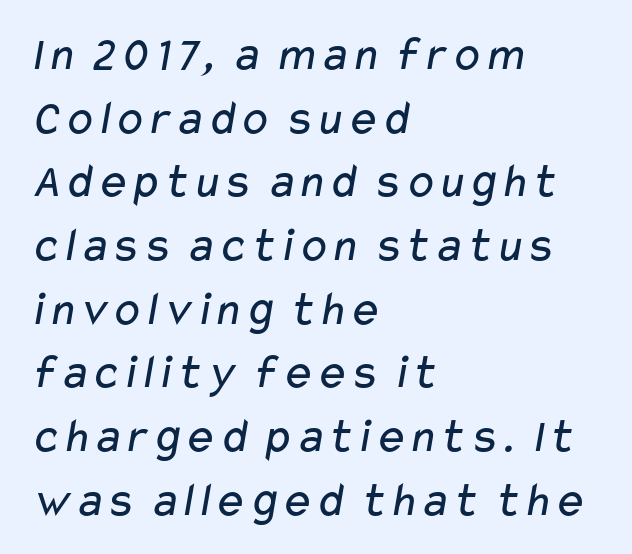
The image shows 49 px regular-weight, wide sans-serif type; set left-aligned, normal line spacing (1.3x), normal letter spacing, not underlined; low stroke contrast and a medium x-height.
